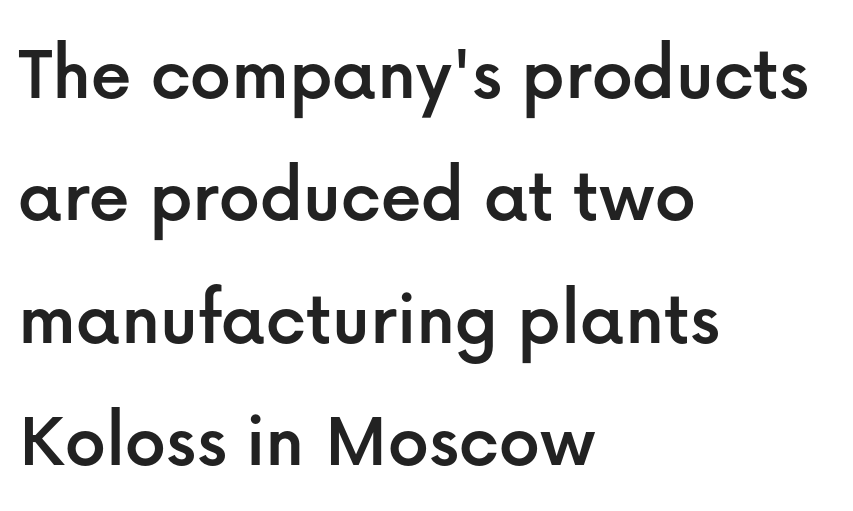
Q: Is the text italic (slanted)? A: No, it is upright.
Q: Is the typeface a serif or a sans-serif typeface? A: Sans-serif.
Q: Is the text underlined? A: No.
Q: How is the paragraph aligned? A: Left-aligned.
Q: Is the spacing between letters normal or unusually wide? A: Normal.
Q: Is the spacing between lines tight, normal or loose? A: Normal.
Q: Width (condensed, normal, or wide)? A: Normal.
Q: Stroke contrast? A: Low.
Q: x-height? A: Medium.
Q: Monospaced? A: No.
